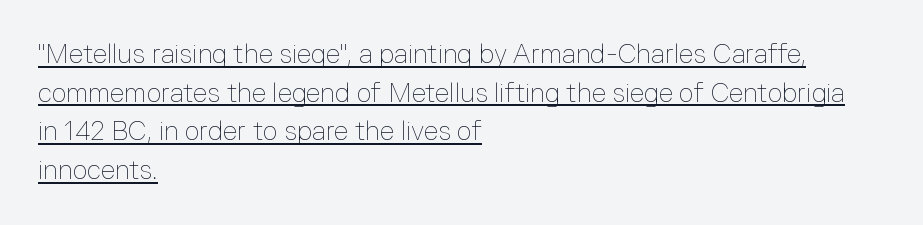
Ink coverage per letter is moderate at most. You can see a thin bar hugging the bottom of the glyphs. Every row of glyphs begins at an identical x-position on the left. The block of text has a typical density, with ordinary space between rows. No italicization has been applied; the sample stays upright.
